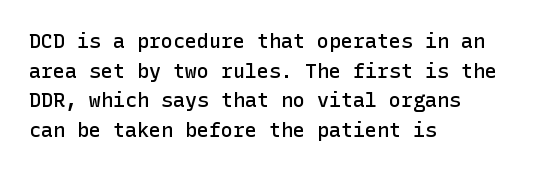
The image shows 20 px text type, upright; set left-aligned, normal line spacing (1.48x), normal letter spacing, not underlined.
